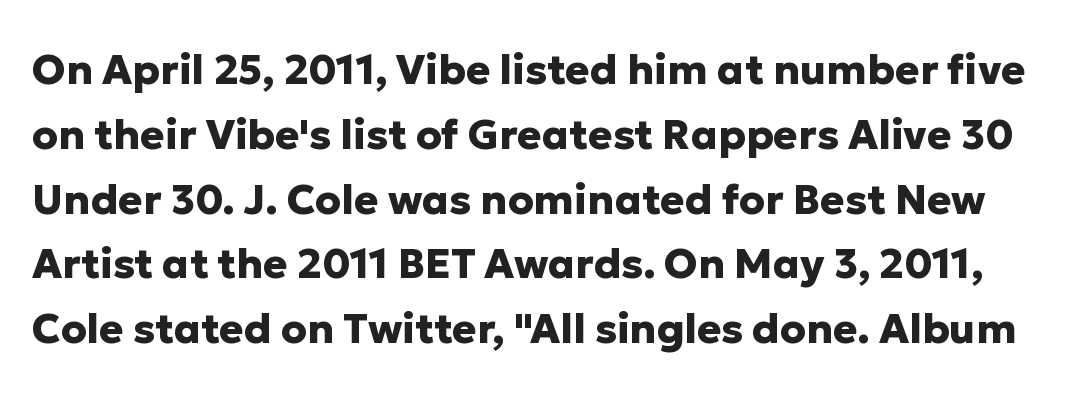
The image shows 41 px heavy sans-serif type, upright; set normal line spacing (1.58x), normal letter spacing, not underlined; low stroke contrast and a medium x-height.
